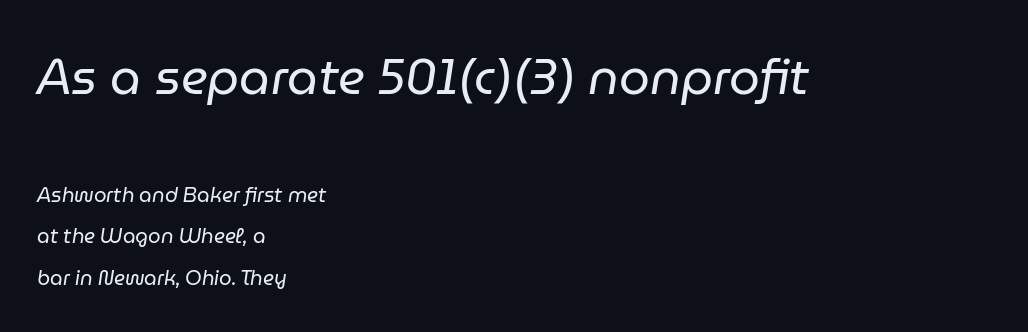
The image shows 49 px regular-weight type, italic (leaning right); set left-aligned, loose line spacing (2.09x), normal letter spacing, not underlined; the first (top) block is 2.45x larger; low stroke contrast and a medium x-height.
